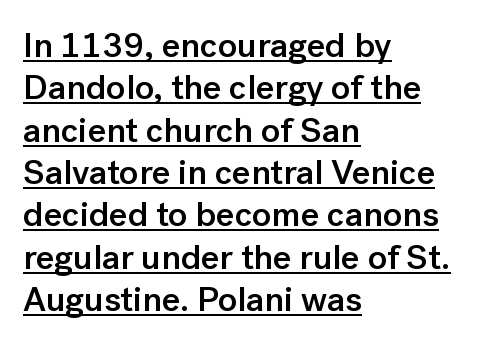
The image shows 35 px semibold sans-serif type, upright; set left-aligned, line spacing 1.21x, normal letter spacing, underlined; low stroke contrast and a medium x-height.
